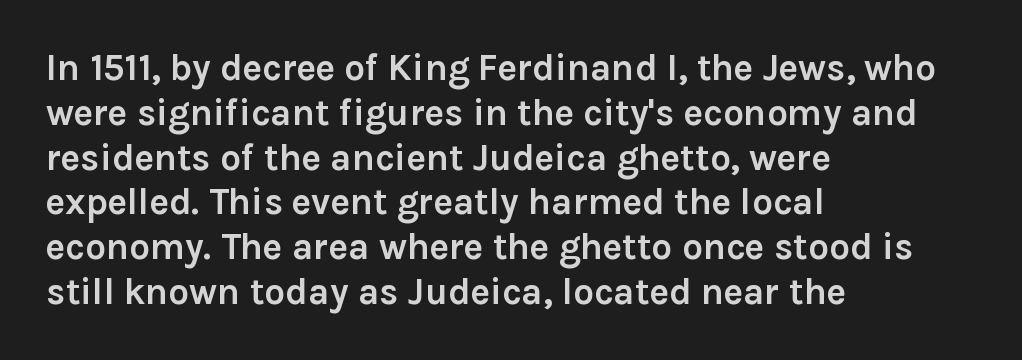
The letters advance in unequal steps, a hallmark of proportional type. In terms of weight, the rendering is a true, heavy bold. Standard letterfit; no display-style spreading of the glyphs. Serif or sans? Sans — the stroke terminals are bare.
